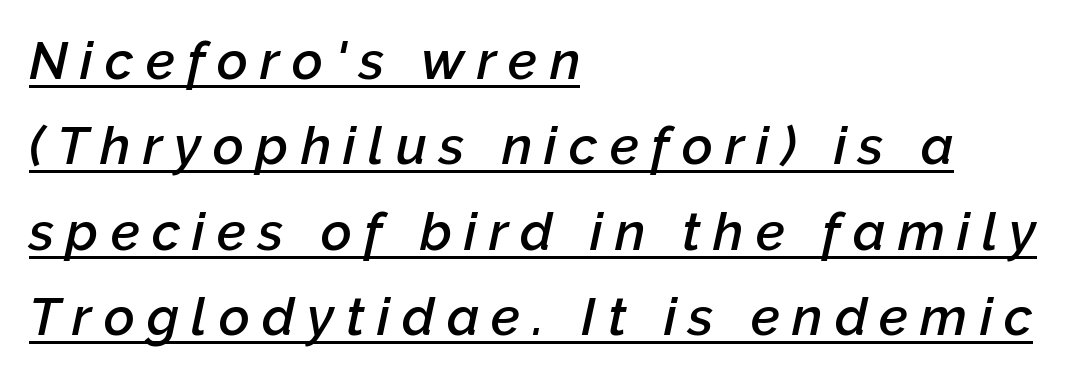
The image shows 53 px semibold type, italic (leaning right); set left-aligned, normal line spacing (1.61x), unusually wide letter spacing (+0.23 em), underlined; low stroke contrast and a medium x-height.
